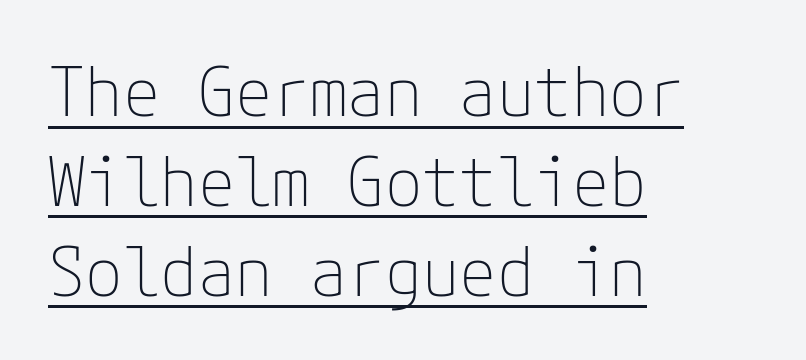
The image shows 68 px thin sans-serif type, upright; set left-aligned, normal line spacing (1.32x), normal letter spacing, underlined; low stroke contrast and a medium x-height.
